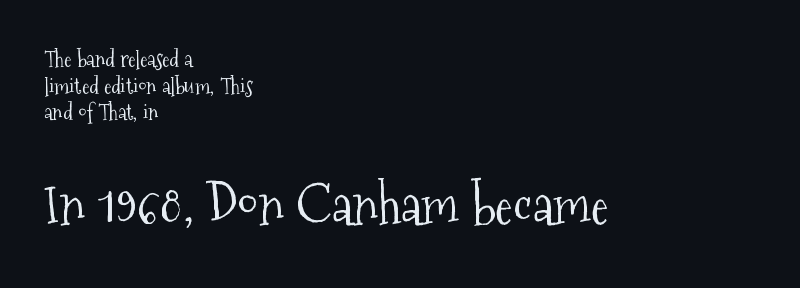
Q: Is the text bold? A: No.
Q: Is the text italic (slanted)? A: No, it is upright.
Q: Is the typeface a serif or a sans-serif typeface? A: Serif.
Q: Is the text underlined? A: No.
Q: How is the paragraph aligned? A: Left-aligned.
Q: Is the spacing between letters normal or unusually wide? A: Normal.
Q: Which block of text is set in a larger size, the first (top) or the second (bottom)? A: The second (bottom) one.
Q: Width (condensed, normal, or wide)? A: Condensed.
Q: Stroke contrast? A: Medium.
Q: x-height? A: Medium.
Q: Monospaced? A: No.
